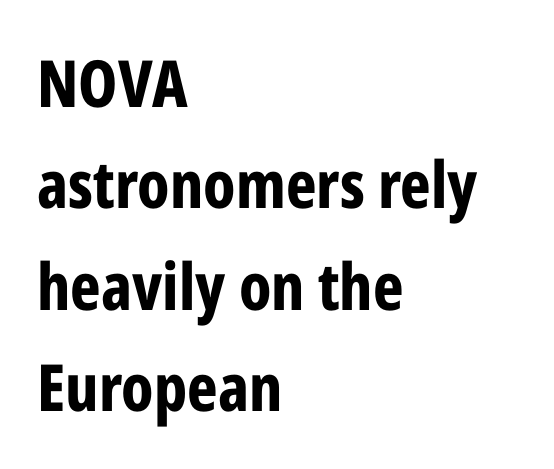
Q: Is the text bold? A: Yes.
Q: Is the text italic (slanted)? A: No, it is upright.
Q: Is the typeface a serif or a sans-serif typeface? A: Sans-serif.
Q: Is the text underlined? A: No.
Q: How is the paragraph aligned? A: Left-aligned.
Q: Is the spacing between letters normal or unusually wide? A: Normal.
Q: Is the spacing between lines tight, normal or loose? A: Normal.
Q: Width (condensed, normal, or wide)? A: Condensed.
Q: Stroke contrast? A: Low.
Q: x-height? A: Medium.
Q: Monospaced? A: No.
